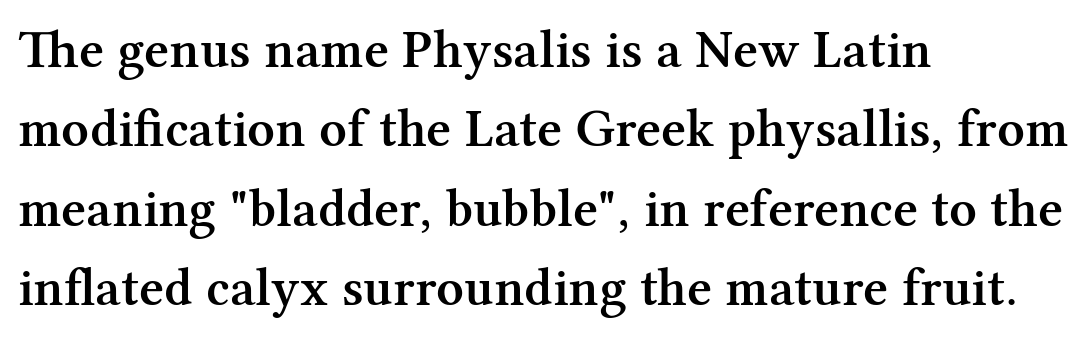
The image shows 54 px semibold serif type, upright; set left-aligned, normal line spacing (1.47x), normal letter spacing, not underlined; medium stroke contrast and a medium x-height.
